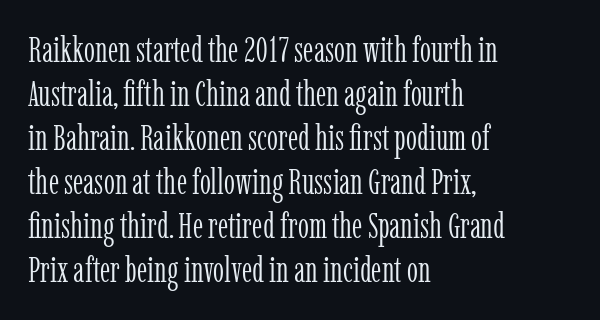
{"serif": "yes", "italic": "no", "bold": "no", "weight": "light", "width": "condensed", "stroke_contrast": "low", "x_height": "medium", "monospaced": "no", "underline": "no", "align": "left", "line_spacing": "normal", "line_spacing_ratio": 1.26, "letter_spacing": "normal", "letter_spacing_em": 0.0, "glyph_px": 35}
